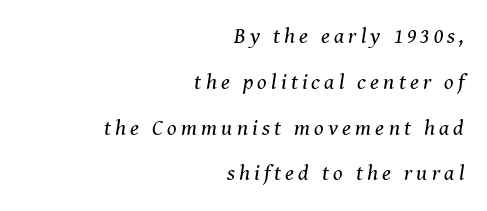
The image shows 22 px text type, italic (leaning right); set right-aligned, loose line spacing (2.08x), not underlined.
